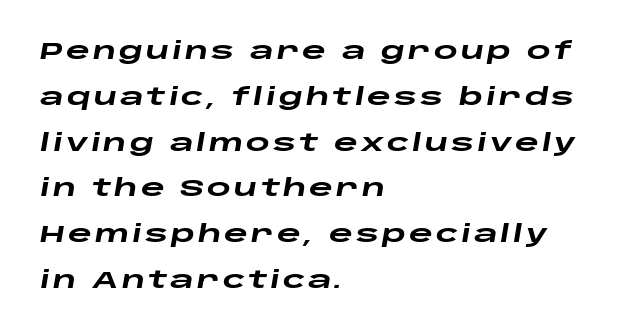
Q: Is the text bold? A: Yes.
Q: Is the text italic (slanted)? A: Yes, it leans right by about 10 degrees.
Q: Is the text underlined? A: No.
Q: How is the paragraph aligned? A: Left-aligned.
Q: Is the spacing between lines tight, normal or loose? A: Loose.
